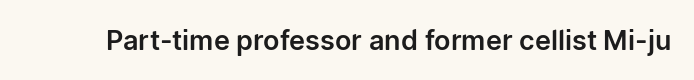
{"italic": "no", "underline": "no", "letter_spacing": "normal", "letter_spacing_em": 0.0, "glyph_px": 27}
